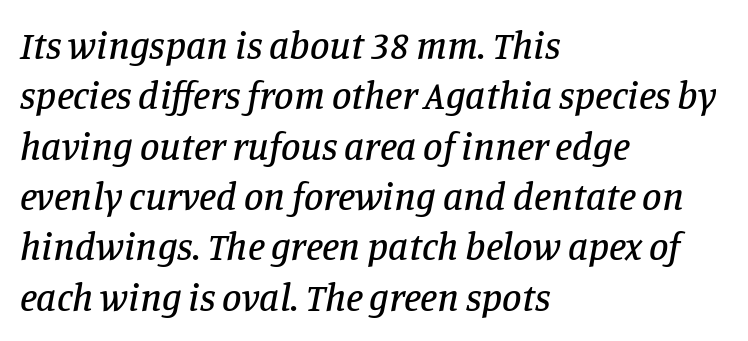
Serifs: yes, visible at the terminals of the letterforms. How are the letters spaced? Ordinarily, with no added tracking. The specimen reads as italic at a glance. This block has exactly the height ordinary leading produces.
